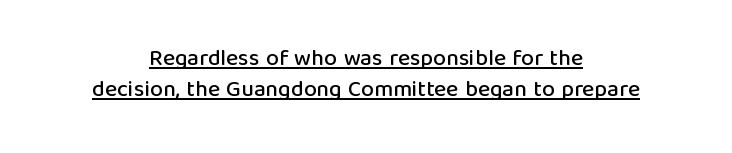
The image shows 23 px text type, upright; set centered, normal line spacing (1.36x), normal letter spacing, underlined.
